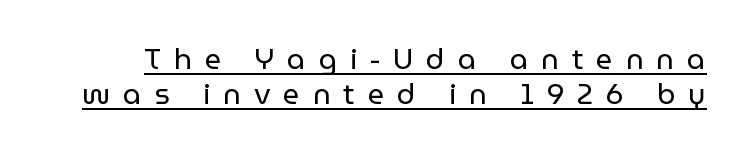
Q: Is the text bold? A: No.
Q: Is the text italic (slanted)? A: No, it is upright.
Q: Is the typeface a serif or a sans-serif typeface? A: Sans-serif.
Q: Is the text underlined? A: Yes.
Q: Is the spacing between letters normal or unusually wide? A: Unusually wide.
Q: Width (condensed, normal, or wide)? A: Normal.
Q: Stroke contrast? A: Low.
Q: x-height? A: Medium.
Q: Monospaced? A: No.
